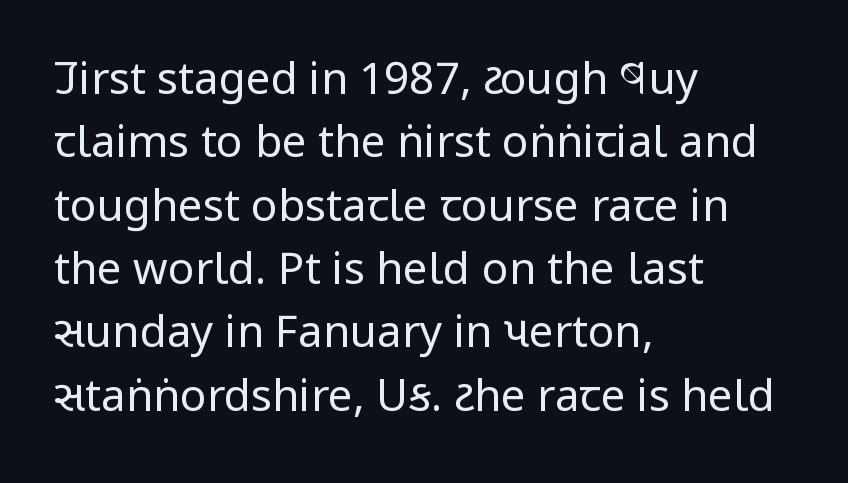
The setting favours the left margin, as ordinary paragraphs usually do. A bare baseline throughout the passage. Spacing verdict: proportional, widths tailored to each character. Counters stay open thanks to moderate or lighter strokes. Letterform terminals end flat and unadorned throughout the passage.
